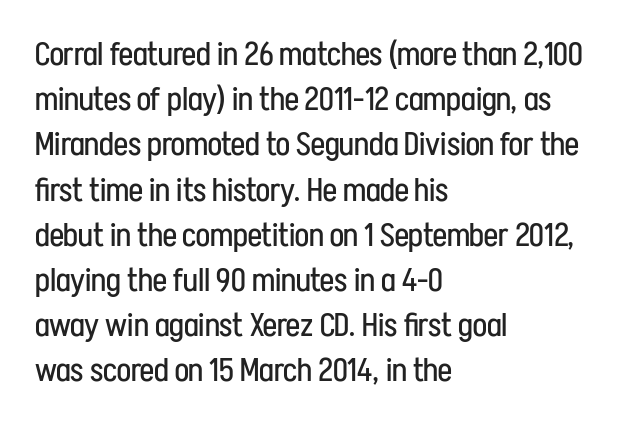
The image shows 33 px regular-weight, condensed sans-serif type, upright; set left-aligned, normal line spacing (1.37x), normal letter spacing, not underlined; low stroke contrast and a medium x-height.
